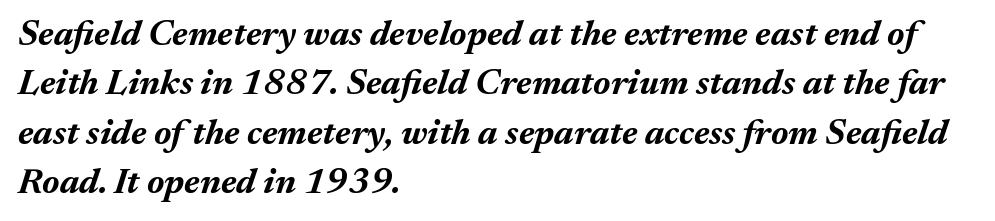
{"italic": "yes", "lean": "right", "slant_degrees": 17, "bold": "yes", "weight": "bold", "width": "normal", "stroke_contrast": "medium", "x_height": "medium", "monospaced": "no", "underline": "no", "align": "left", "line_spacing": "normal", "line_spacing_ratio": 1.37, "letter_spacing": "normal", "letter_spacing_em": 0.0, "glyph_px": 36}
